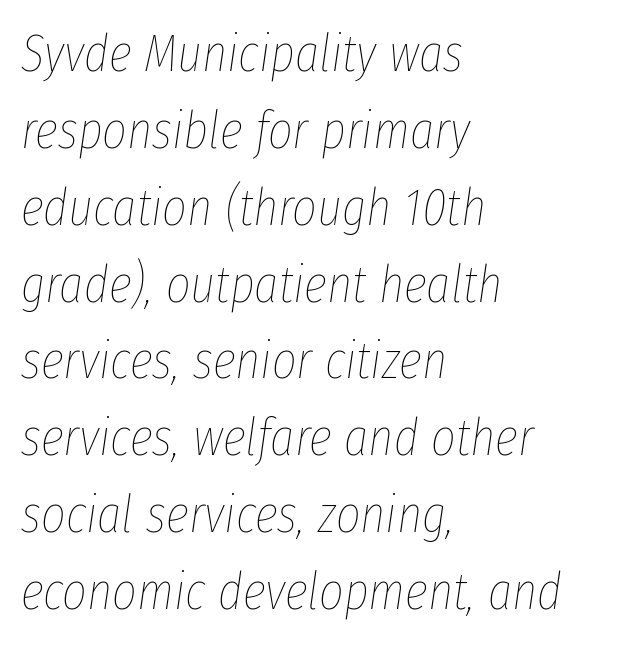
The image shows 53 px thin, condensed type, italic (leaning right); set left-aligned, normal line spacing (1.45x), normal letter spacing, not underlined; low stroke contrast and a medium x-height.
